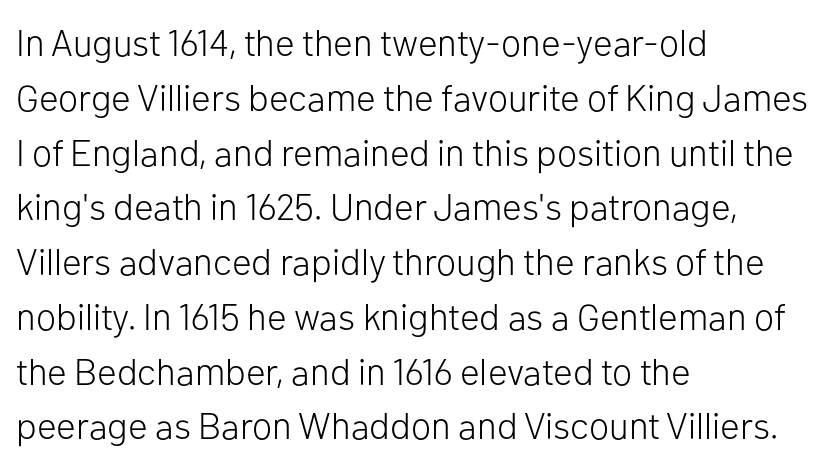
The image shows 37 px light sans-serif type, upright; set left-aligned, normal line spacing (1.48x), normal letter spacing, not underlined; low stroke contrast and a medium x-height.
